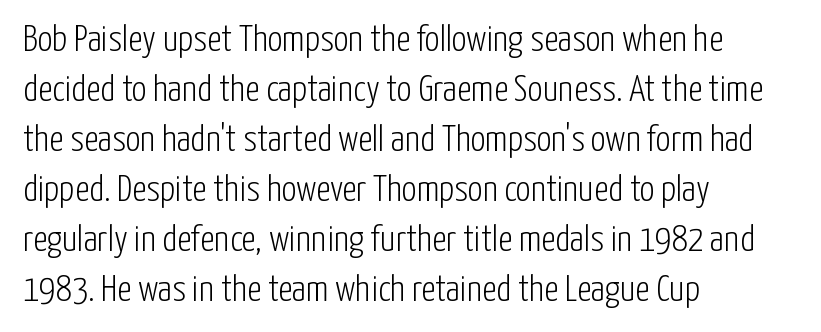
{"serif": "no", "italic": "no", "bold": "no", "weight": "light", "width": "condensed", "stroke_contrast": "low", "x_height": "medium", "monospaced": "no", "underline": "no", "align": "left", "line_spacing": "normal", "line_spacing_ratio": 1.35, "letter_spacing": "normal", "letter_spacing_em": 0.0, "glyph_px": 37}
